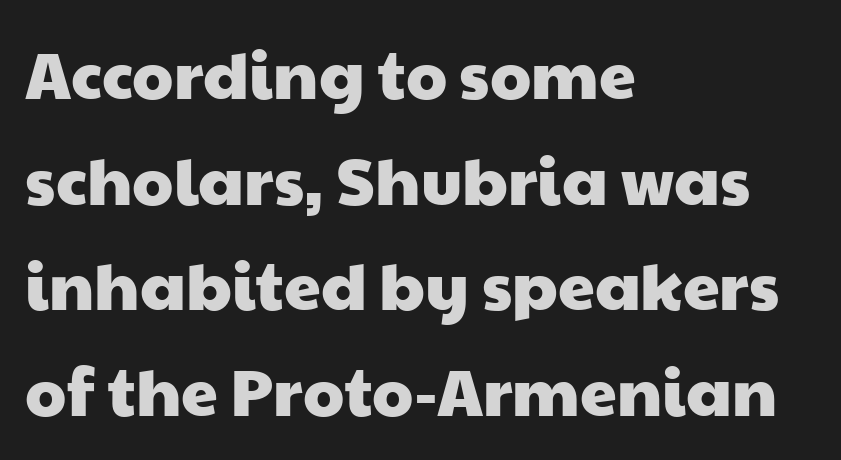
The image shows 66 px wide sans-serif type; set left-aligned, normal line spacing (1.6x), normal letter spacing, not underlined; low stroke contrast and a medium x-height.
